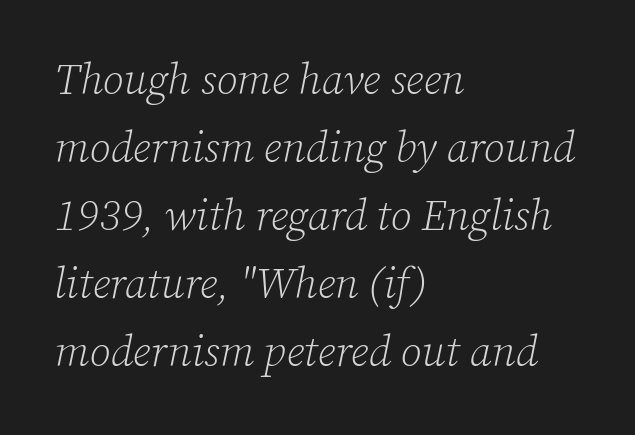
The image shows 43 px light serif type, italic (leaning right); set left-aligned, normal line spacing (1.58x), normal letter spacing, not underlined; low stroke contrast and a medium x-height.
